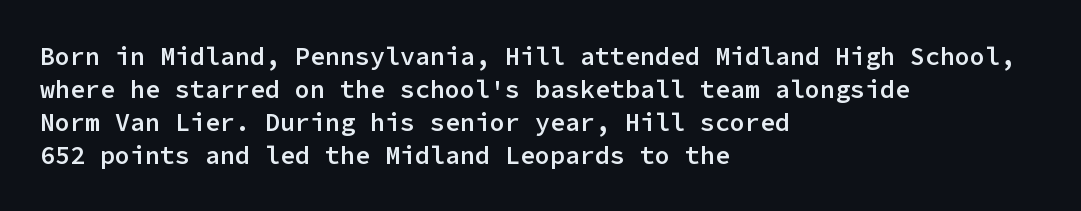
Q: Is the text bold? A: Semi-bold.
Q: Is the text italic (slanted)? A: No, it is upright.
Q: Is the text underlined? A: No.
Q: How is the paragraph aligned? A: Left-aligned.
Q: Is the spacing between letters normal or unusually wide? A: Normal.
Q: Is the spacing between lines tight, normal or loose? A: Normal.
